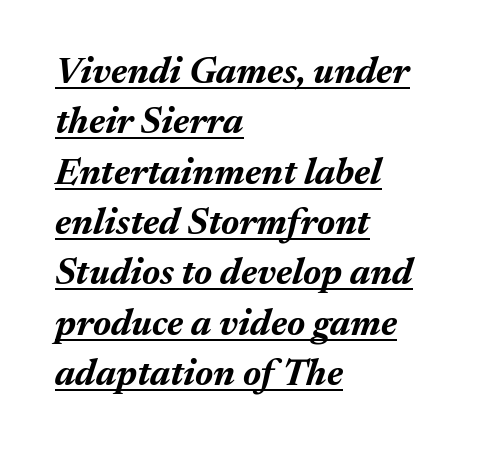
{"italic": "yes", "lean": "right", "slant_degrees": 17, "bold": "yes", "weight": "bold", "width": "normal", "stroke_contrast": "medium", "x_height": "medium", "monospaced": "no", "underline": "yes", "align": "left", "line_spacing": "normal", "line_spacing_ratio": 1.36, "letter_spacing": "normal", "letter_spacing_em": 0.0, "glyph_px": 37}
